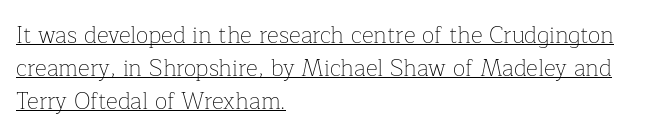
Q: Is the text bold? A: No.
Q: Is the text italic (slanted)? A: No, it is upright.
Q: Is the text underlined? A: Yes.
Q: How is the paragraph aligned? A: Left-aligned.
Q: Is the spacing between letters normal or unusually wide? A: Normal.
Q: Is the spacing between lines tight, normal or loose? A: Normal.
